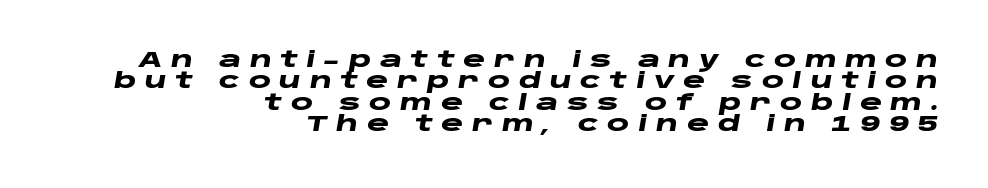
The strokes are fattened all the way to bold. Tightly led — the rows are bunched. The strip under each line holds only bare page. The font's italic variant was chosen for this text.
